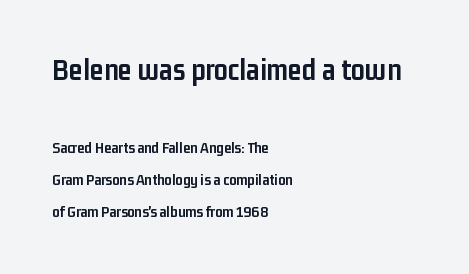
The zone under the glyphs is completely vacant. Nobody touched the tracking dial on this one. Character size in the leading block exceeds that of the trailing block. I'd call this a sans setting — the letters go barefoot. Ordinary non-slanted type is in use.
